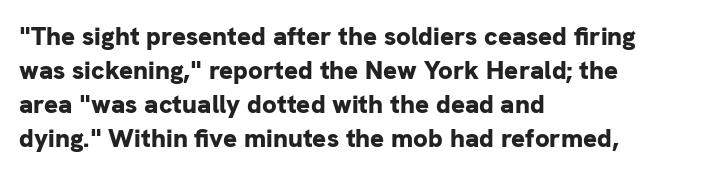
Q: Is the text bold? A: Yes.
Q: Is the text italic (slanted)? A: No, it is upright.
Q: Is the text underlined? A: No.
Q: How is the paragraph aligned? A: Left-aligned.
Q: Is the spacing between letters normal or unusually wide? A: Normal.
Q: Is the spacing between lines tight, normal or loose? A: Normal.
